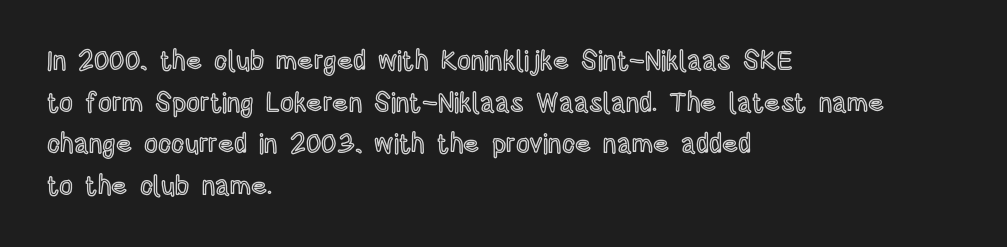
Q: Is the text italic (slanted)? A: No, it is upright.
Q: Is the text underlined? A: No.
Q: How is the paragraph aligned? A: Left-aligned.
Q: Is the spacing between letters normal or unusually wide? A: Normal.
Q: Is the spacing between lines tight, normal or loose? A: Normal.
